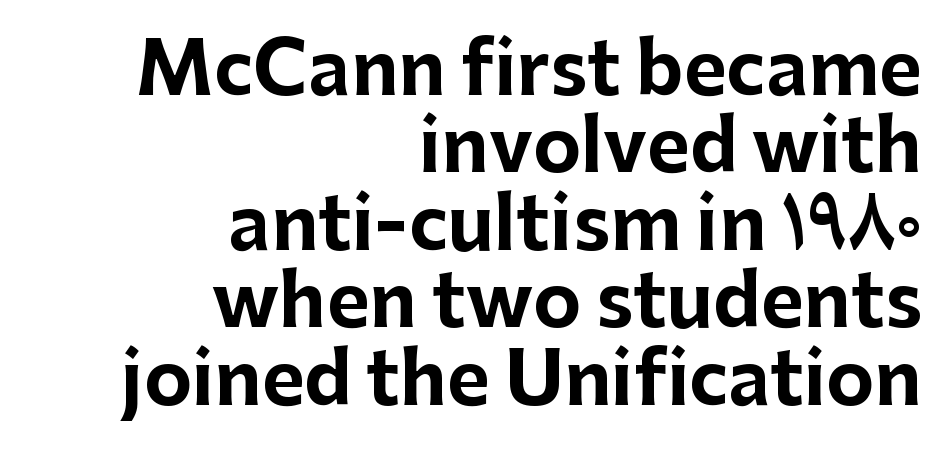
Check under the words: just untouched page. To sum up the face: it is a sans, with no serifs. The lines in this sample share a right terminus and differ only in where they begin. Heavy, bold letterforms. Note the varied advance widths — an 'i' is clearly narrower than an 'm'.
